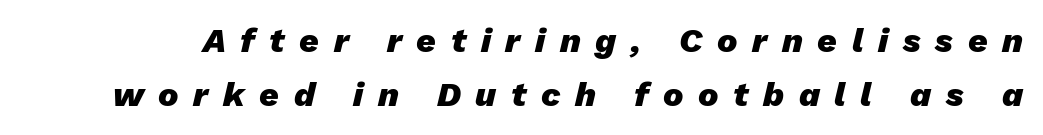
The image shows 34 px heavy type, italic (leaning right); set normal line spacing (1.58x), unusually wide letter spacing (+0.43 em), not underlined; low stroke contrast and a medium x-height.
